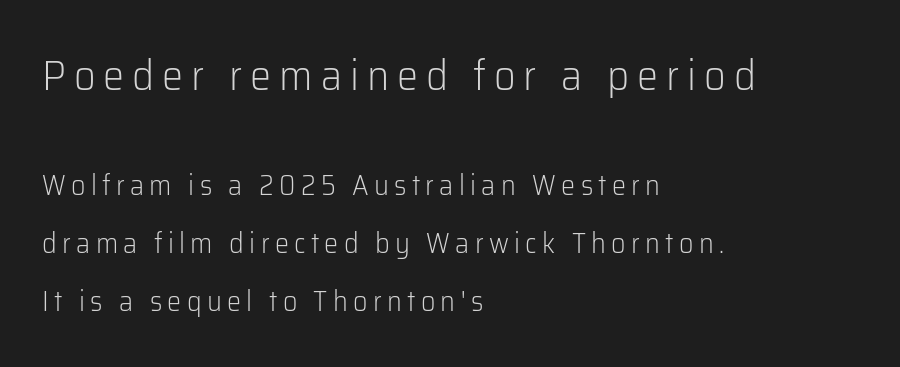
{"serif": "no", "italic": "no", "bold": "no", "weight": "light", "width": "normal", "stroke_contrast": "low", "x_height": "medium", "monospaced": "no", "underline": "no", "align": "left", "line_spacing": "loose", "line_spacing_ratio": 2.08, "larger_block": "first", "size_ratio": 1.5, "glyph_px": 42}
